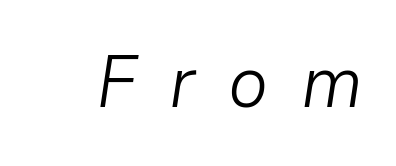
The image shows 73 px light type, italic (leaning right); set unusually wide letter spacing (+0.45 em), not underlined; low stroke contrast and a medium x-height.
